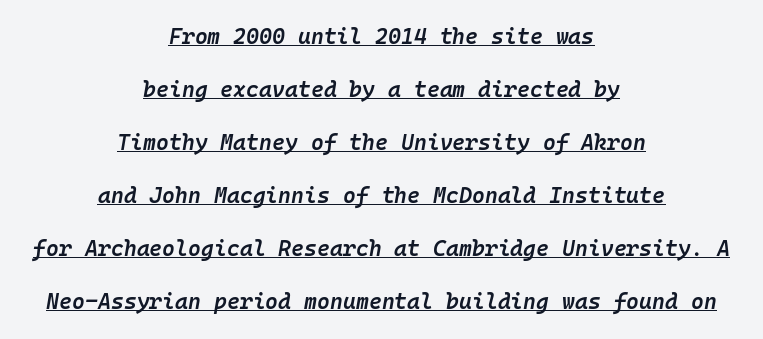
{"italic": "yes", "lean": "right", "slant_degrees": 10, "bold": "semi", "underline": "yes", "align": "center", "line_spacing": "loose", "line_spacing_ratio": 2.41, "letter_spacing": "normal", "letter_spacing_em": 0.0, "glyph_px": 22}
